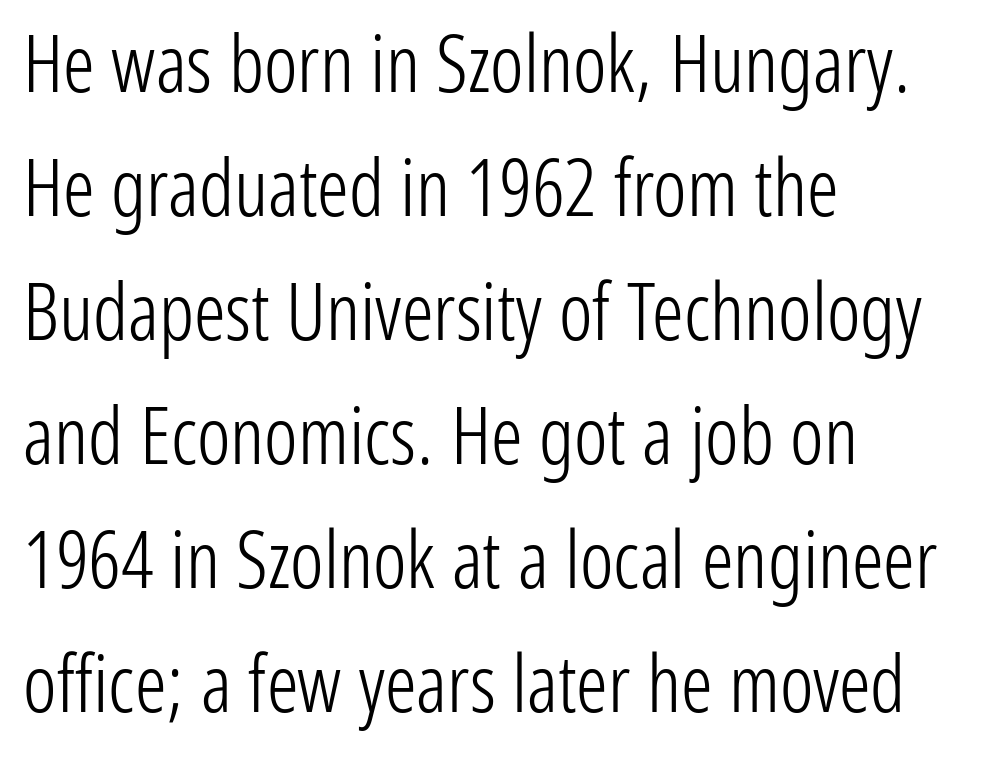
Q: Is the text bold? A: No.
Q: Is the text italic (slanted)? A: No, it is upright.
Q: Is the typeface a serif or a sans-serif typeface? A: Sans-serif.
Q: Is the text underlined? A: No.
Q: How is the paragraph aligned? A: Left-aligned.
Q: Is the spacing between letters normal or unusually wide? A: Normal.
Q: Is the spacing between lines tight, normal or loose? A: Normal.
Q: Width (condensed, normal, or wide)? A: Condensed.
Q: Stroke contrast? A: Low.
Q: x-height? A: Medium.
Q: Monospaced? A: No.
